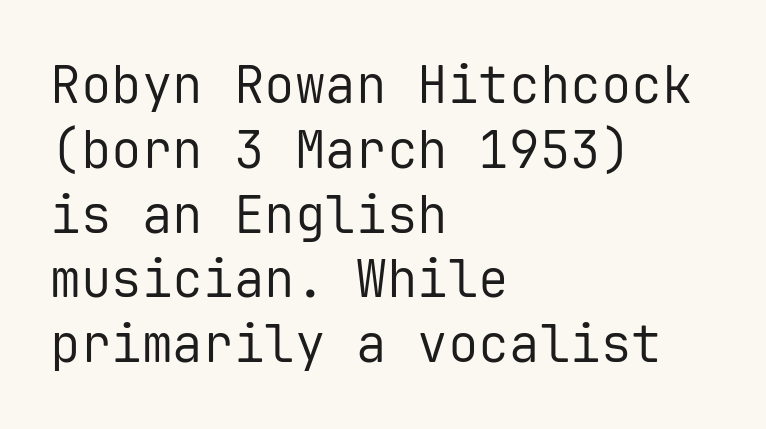
Grotesque or geometric, the face here clearly has no serifs. Beneath every word, the page is bare. Do the characters align in a grid? Yes, the font is monospaced. Each word holds together tightly as a unit, with standard inter-letter gaps. One-word summary of the alignment: left. A normal amount of white space separates one row of letters from the next.
